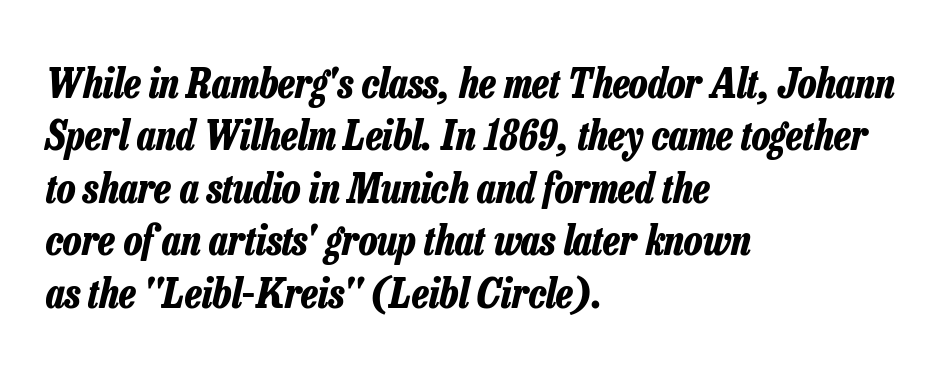
Q: Is the text bold? A: Yes.
Q: Is the text italic (slanted)? A: Yes, it leans right by about 13 degrees.
Q: Is the text underlined? A: No.
Q: How is the paragraph aligned? A: Left-aligned.
Q: Is the spacing between letters normal or unusually wide? A: Normal.
Q: Is the spacing between lines tight, normal or loose? A: Normal.
Q: Width (condensed, normal, or wide)? A: Condensed.
Q: Stroke contrast? A: Low.
Q: x-height? A: Medium.
Q: Monospaced? A: No.
